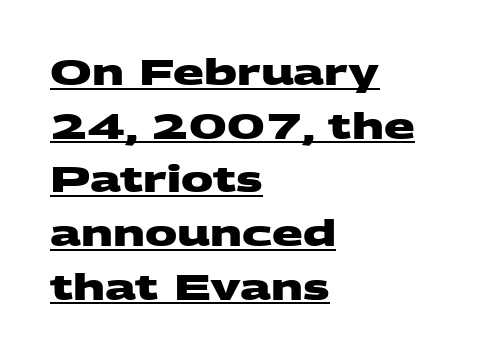
These lines are rendered in a variable-pitch font. Here the glyphs are tracked normally, forming tight word shapes. Students, observe: this is what conventionally led text looks like. To sum up the face: it is a sans, with no serifs.
